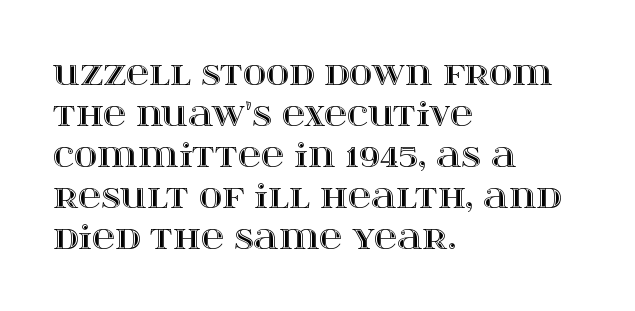
Q: Is the text italic (slanted)? A: No, it is upright.
Q: Is the text underlined? A: No.
Q: How is the paragraph aligned? A: Left-aligned.
Q: Is the spacing between letters normal or unusually wide? A: Normal.
Q: Is the spacing between lines tight, normal or loose? A: Normal.
Q: Width (condensed, normal, or wide)? A: Wide.
Q: x-height? A: Large.
Q: Monospaced? A: No.
